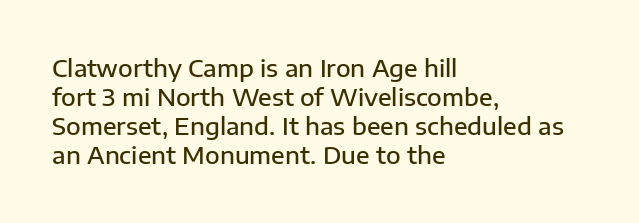
Q: Is the text bold? A: Semi-bold.
Q: Is the text italic (slanted)? A: No, it is upright.
Q: Is the text underlined? A: No.
Q: How is the paragraph aligned? A: Left-aligned.
Q: Is the spacing between letters normal or unusually wide? A: Normal.
